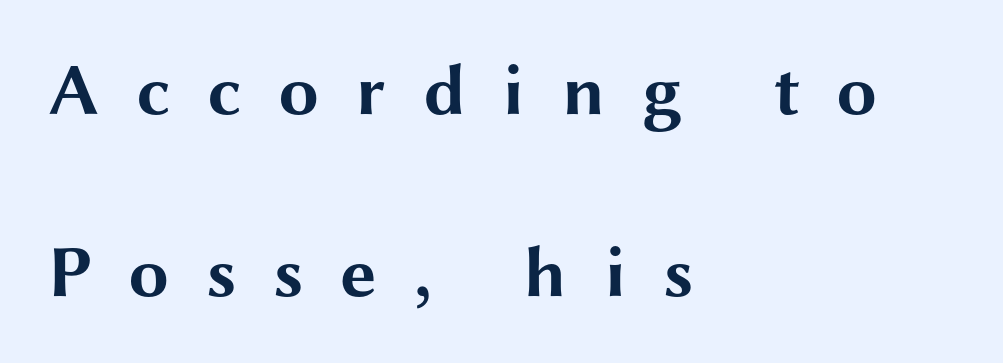
Q: Is the text bold? A: Yes.
Q: Is the text italic (slanted)? A: No, it is upright.
Q: Is the typeface a serif or a sans-serif typeface? A: Sans-serif.
Q: Is the text underlined? A: No.
Q: How is the paragraph aligned? A: Left-aligned.
Q: Is the spacing between letters normal or unusually wide? A: Unusually wide.
Q: Is the spacing between lines tight, normal or loose? A: Loose.
Q: Width (condensed, normal, or wide)? A: Wide.
Q: Stroke contrast? A: Medium.
Q: x-height? A: Medium.
Q: Monospaced? A: No.
